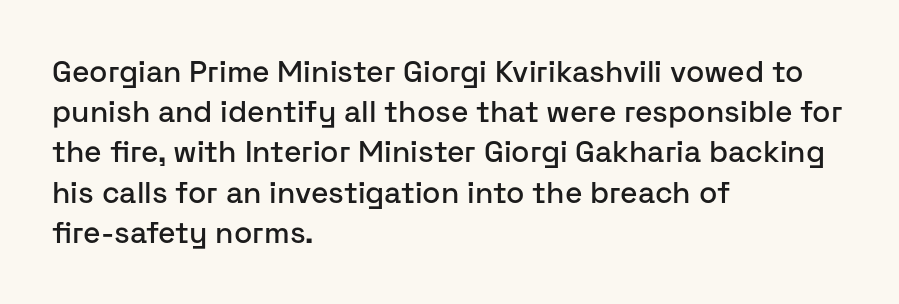
A typesetter would mark this as roman, not italic. The ragged edge is on the right, which tells us the setting is flush left. The lines sit at an ordinary, default distance from one another. The face used here is a sans, in the tradition of grotesques and geometrics.
